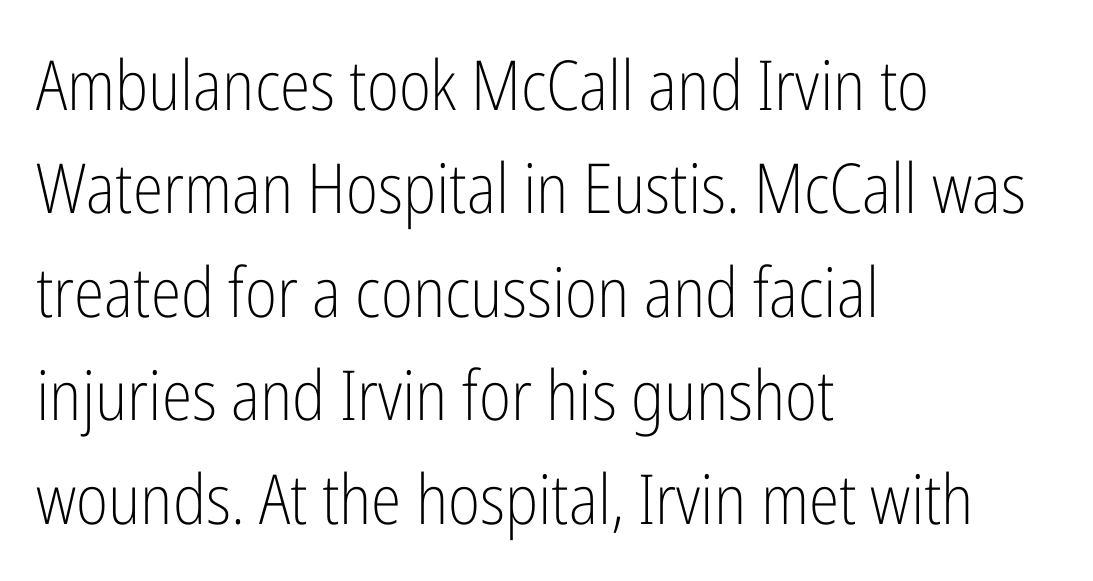
{"serif": "no", "italic": "no", "bold": "no", "weight": "light", "width": "condensed", "stroke_contrast": "low", "x_height": "medium", "monospaced": "no", "underline": "no", "align": "left", "line_spacing": "normal", "line_spacing_ratio": 1.5, "letter_spacing": "normal", "letter_spacing_em": 0.0, "glyph_px": 69}
